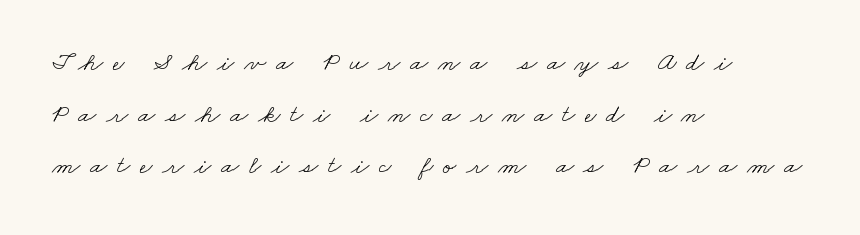
The image shows 26 px text type; set left-aligned, loose line spacing (1.99x), unusually wide letter spacing (+0.37 em), not underlined.
